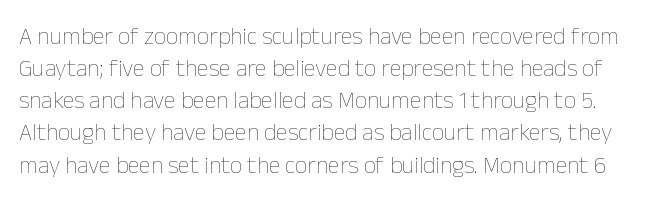
The image shows 24 px text type, upright; set normal line spacing (1.34x), normal letter spacing, not underlined.
